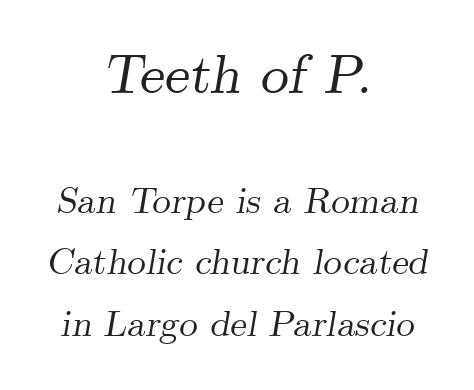
Whoever set this chose a conventional vertical rhythm. Proportional: the letters do not fall into vertical columns. Check under the words: just untouched page. Nobody touched the tracking dial on this one. Italic: yes, the glyphs are oblique. A typesetter would label this face a serif.
